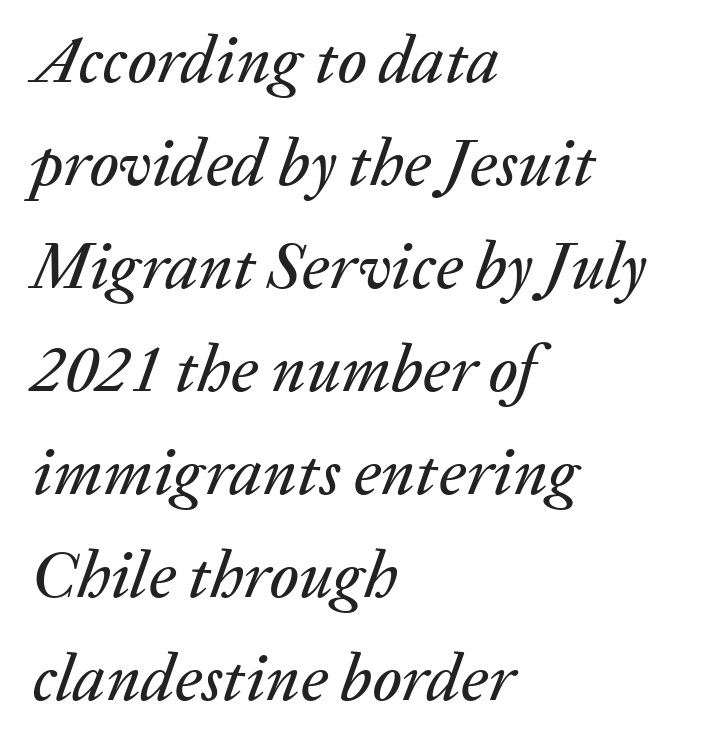
{"italic": "yes", "lean": "right", "slant_degrees": 20, "width": "normal", "stroke_contrast": "low", "x_height": "medium", "monospaced": "no", "underline": "no", "align": "left", "line_spacing": "normal", "line_spacing_ratio": 1.56, "letter_spacing": "normal", "letter_spacing_em": 0.0, "glyph_px": 66}
